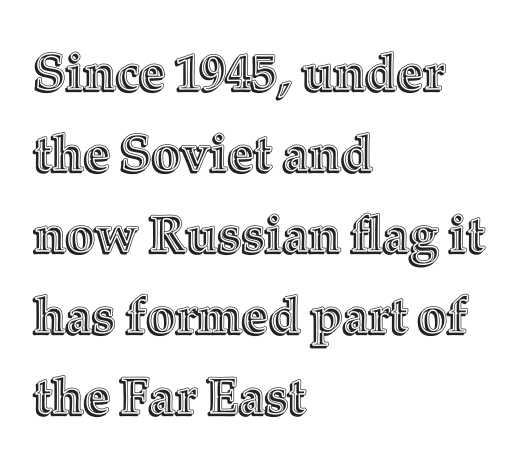
The image shows 51 px text type, upright; set left-aligned, normal line spacing (1.59x), normal letter spacing, not underlined; a medium x-height.
